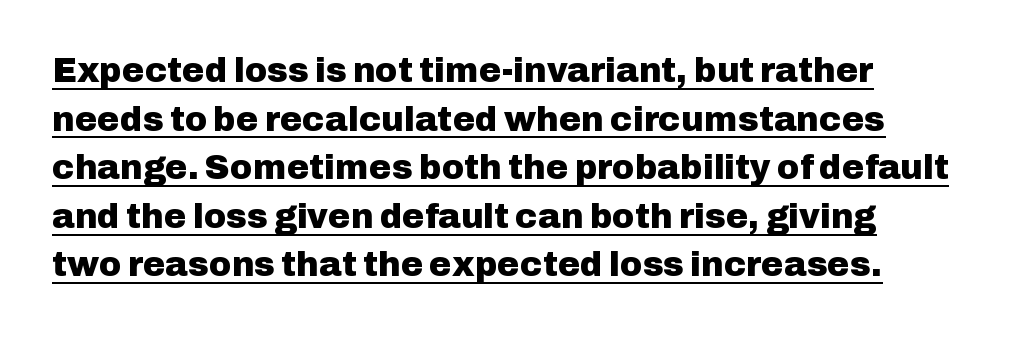
Is there an underline? Yes — a line sits under the letters. The rendering uses natural spacing where letterforms have individual widths. How heavy is the stroke? Heavy — this is a bold. If you measured baseline to baseline, you'd find a middling distance. A roman cut, with each character standing at attention. Inter-character spacing is left at the font's built-in metrics.
